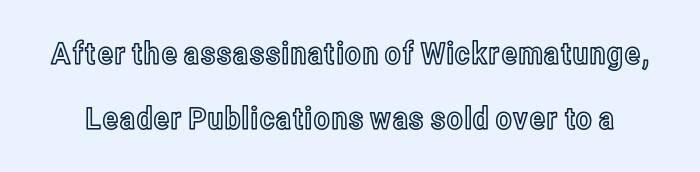
What's the leading like? Stretched, with rows far apart. The lettering stays uniformly vertical, giving the passage a roman look. Spacing between characters is what you'd get straight out of the box. Words float on clear page, feet unadorned. Spacing verdict: proportional, widths tailored to each character.
